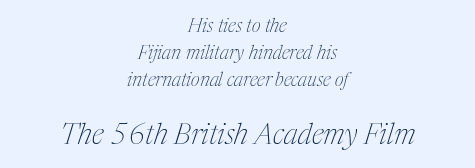
{"serif": "yes", "italic": "yes", "lean": "right", "slant_degrees": 17, "bold": "no", "weight": "thin", "width": "condensed", "stroke_contrast": "medium", "x_height": "medium", "monospaced": "no", "underline": "no", "align": "center", "line_spacing": "normal", "line_spacing_ratio": 1.41, "letter_spacing": "normal", "letter_spacing_em": 0.0, "larger_block": "second", "size_ratio": 1.53, "glyph_px": 29}
